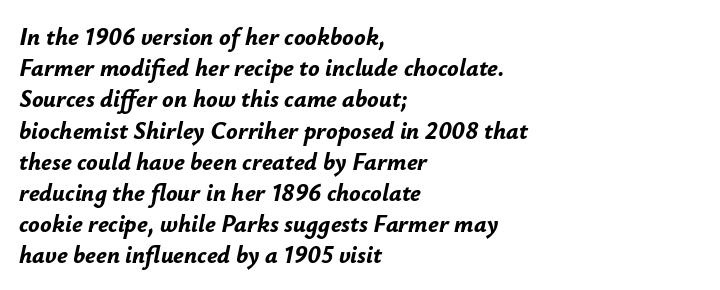
When letters slant like this, we call the style italic. Summary of weight: heavy, a full bold. Rule under the text: the space is simply empty. Vertically, the passage feels balanced, rows spaced as you'd expect. The ragged edge is on the right, which tells us the setting is flush left. Does extra space separate the letters? No, they use regular spacing.
